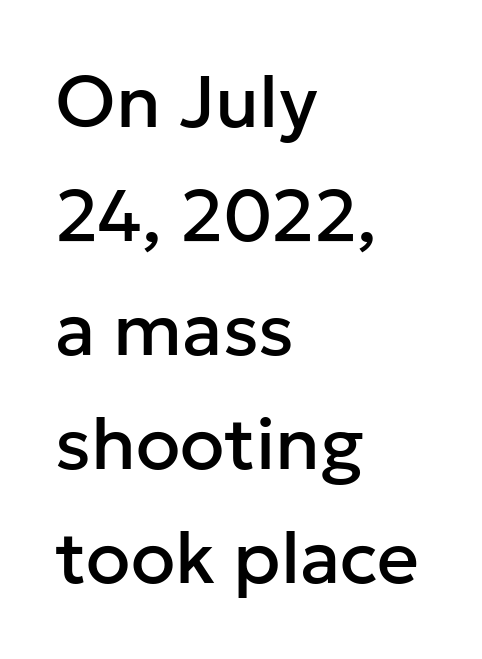
The image shows 73 px sans-serif type, upright; set left-aligned, normal line spacing (1.56x), normal letter spacing, not underlined; low stroke contrast and a medium x-height.
